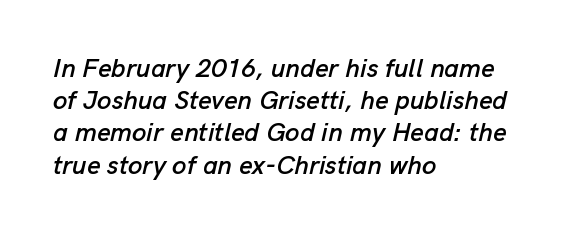
The lines in this sample share a left origin and differ only in where they stop. The lettering tilts uniformly, giving the passage an italic look. Only glyphs here, with clear space below each row. A typesetter would call this zero additional tracking.
